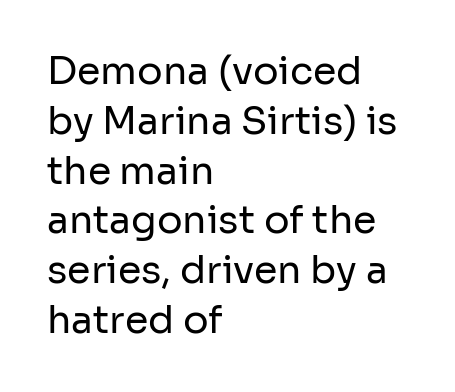
The image shows 38 px regular-weight sans-serif type, upright; set left-aligned, normal line spacing (1.31x), normal letter spacing, not underlined; low stroke contrast and a medium x-height.
